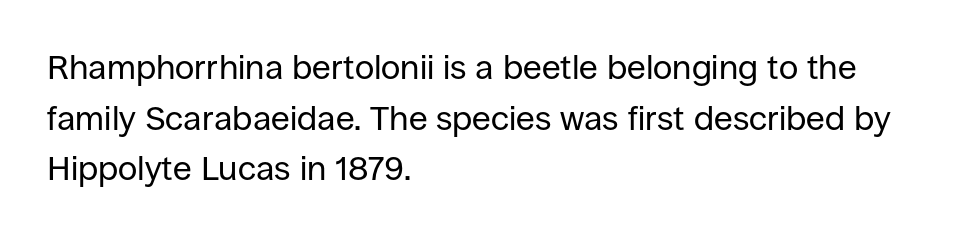
The image shows 34 px regular-weight sans-serif type, upright; set left-aligned, normal line spacing (1.49x), normal letter spacing, not underlined; low stroke contrast and a large x-height.
